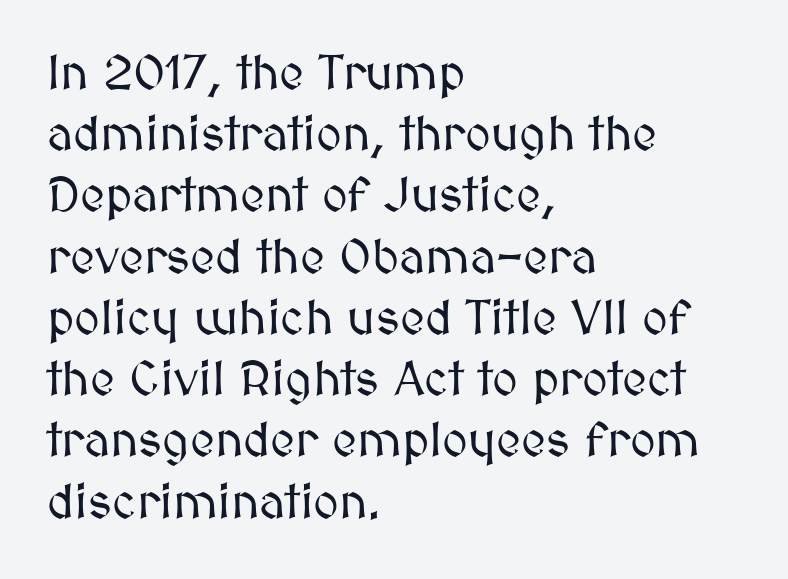
{"italic": "no", "width": "normal", "stroke_contrast": "medium", "x_height": "medium", "monospaced": "no", "underline": "no", "align": "left", "line_spacing": "normal", "line_spacing_ratio": 1.25, "letter_spacing": "normal", "letter_spacing_em": 0.0, "glyph_px": 49}
